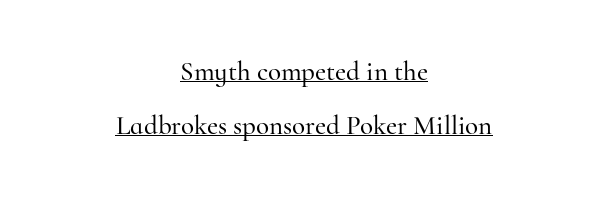
Both edges are ragged and mirror each other, which tells us the setting is centered. Posture: vertical. One glance says open: line gaps are wider than usual. This sample uses plain, unmodified letter spacing.
